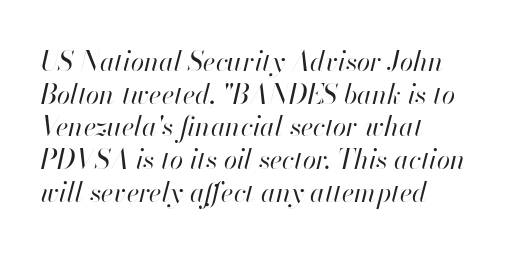
{"italic": "yes", "lean": "right", "slant_degrees": 13, "bold": "no", "underline": "no", "align": "left", "line_spacing_ratio": 1.21, "letter_spacing": "normal", "letter_spacing_em": 0.0, "glyph_px": 27}
